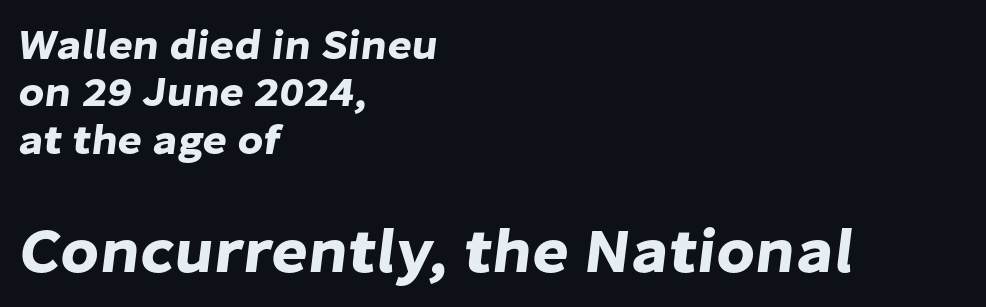
The designer gave the closing block more size than the opening block. Note the varied advance widths — an 'i' is clearly narrower than an 'm'. Each row of text sits above clean, open space. There is no visible air inserted between adjacent glyphs.
